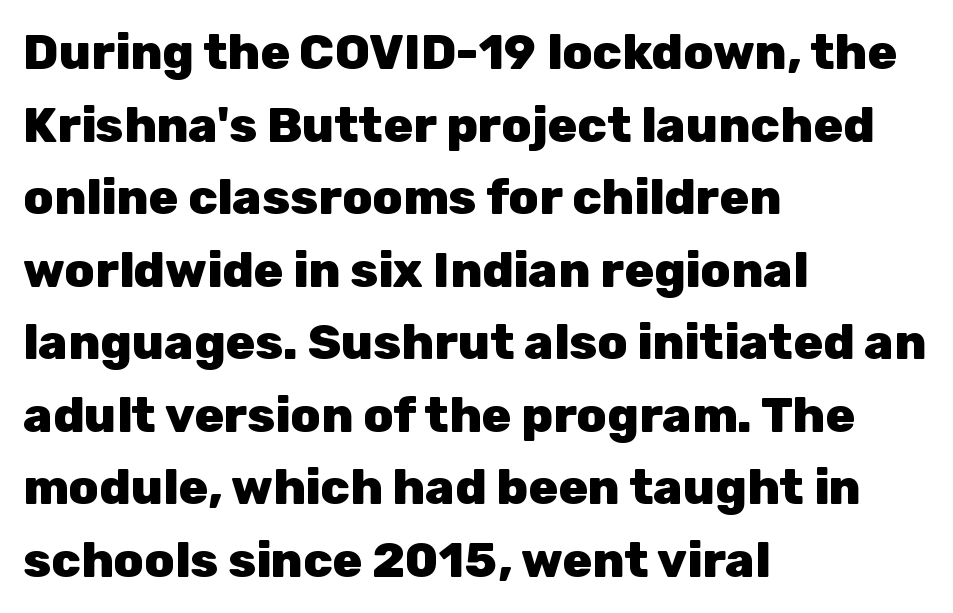
Words appear dense and cohesive because spacing is normal. The typesetter chose a ragged-right arrangement here. Nope, not italic — everything's standing straight. Note the varied advance widths — an 'i' is clearly narrower than an 'm'. A typesetter would label this face a sans.
